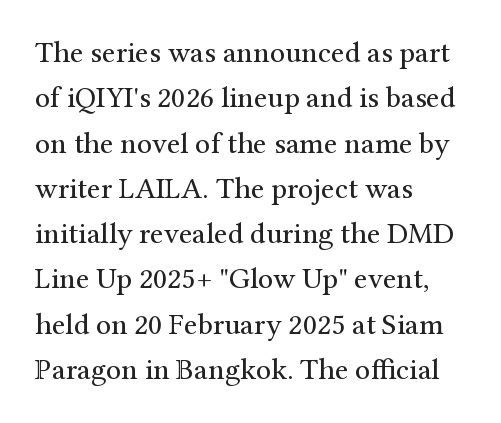
Check under the words: just untouched page. The rendering anchors every line to the left-hand side. This is roman type, the default non-slanted kind. The weight tops out at a normal text grade.
